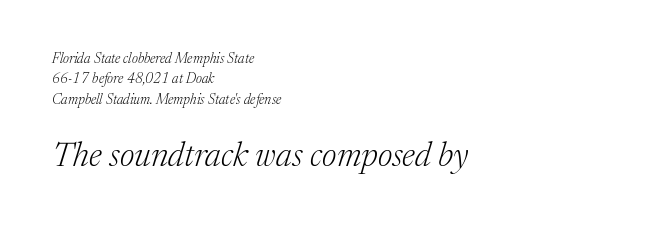
You can tell from the footed stems that serif type was used. Typesetter's note — lower block bumped up in size, upper block left smaller. The paragraph has a hard left edge and a soft right edge. Between one letter and the next there's only the usual sliver of space. The face used here is proportionally spaced, like ordinary book or web type.
